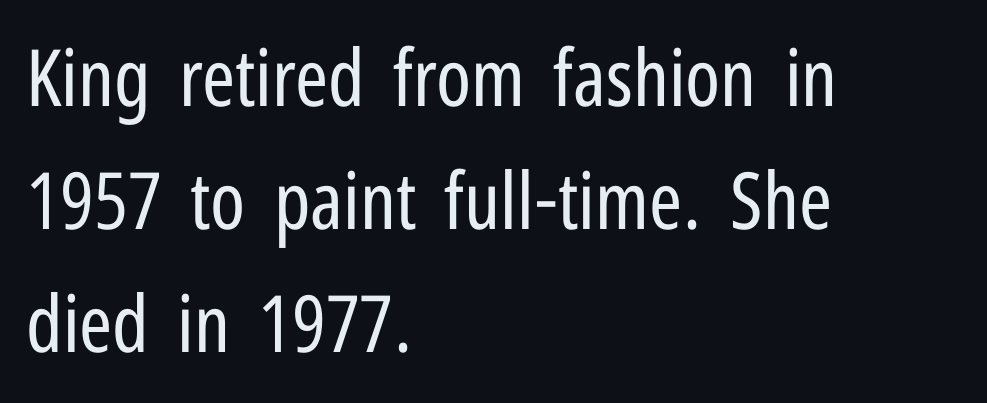
{"serif": "no", "italic": "no", "bold": "no", "weight": "regular", "width": "condensed", "stroke_contrast": "low", "x_height": "medium", "monospaced": "no", "underline": "no", "align": "left", "line_spacing": "normal", "line_spacing_ratio": 1.56, "letter_spacing": "normal", "letter_spacing_em": 0.0, "glyph_px": 79}
